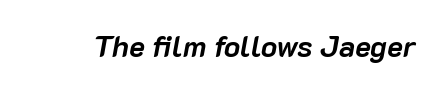
{"italic": "yes", "lean": "right", "slant_degrees": 10, "bold": "yes", "weight": "semibold", "width": "normal", "stroke_contrast": "low", "x_height": "medium", "monospaced": "no", "underline": "no", "letter_spacing": "normal", "letter_spacing_em": 0.0, "glyph_px": 30}
